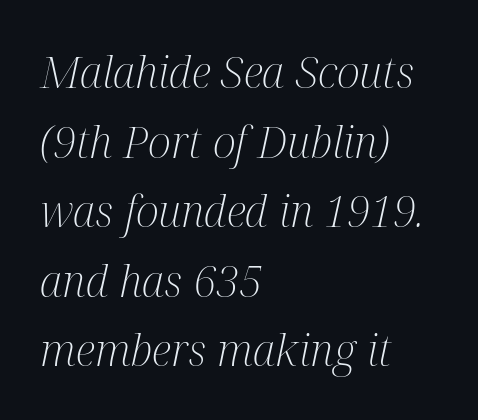
Is the type slanted? Yes — the strokes lean at a clear angle. Heaviness? Minimal to ordinary, like unemphasized prose. Proportional: the letters do not fall into vertical columns. This rendering employs a face with finishing strokes, i.e., a serif. The type is set solid horizontally, with unmodified tracking. The specimen omits any rule beneath the text block's lines.
